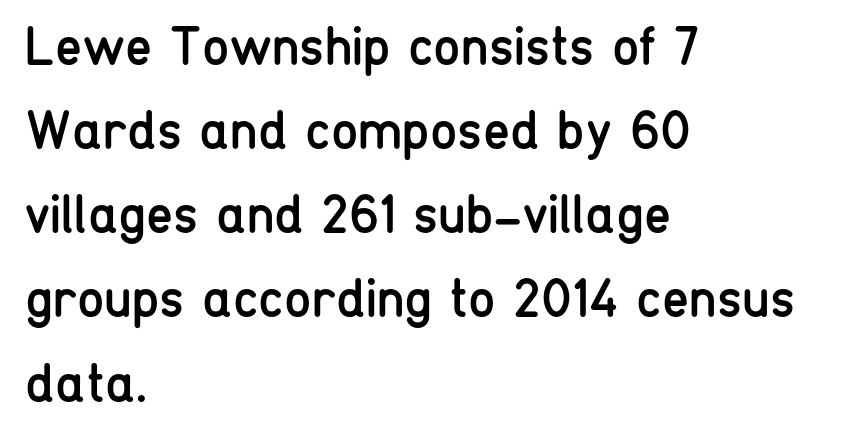
{"serif": "no", "italic": "no", "bold": "no", "weight": "regular", "width": "condensed", "stroke_contrast": "low", "x_height": "medium", "monospaced": "no", "underline": "no", "align": "left", "line_spacing": "normal", "line_spacing_ratio": 1.53, "letter_spacing": "normal", "letter_spacing_em": 0.0, "glyph_px": 55}
